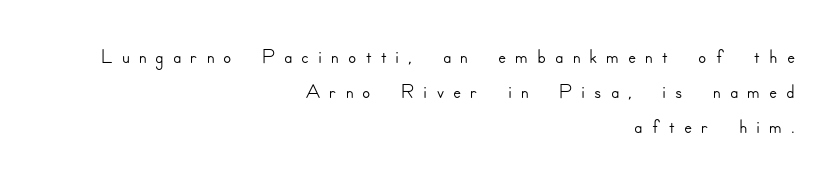
The image shows 30 px sans-serif type, upright; set right-aligned, line spacing 1.16x, unusually wide letter spacing (+0.3 em), not underlined; low stroke contrast and a small x-height.
